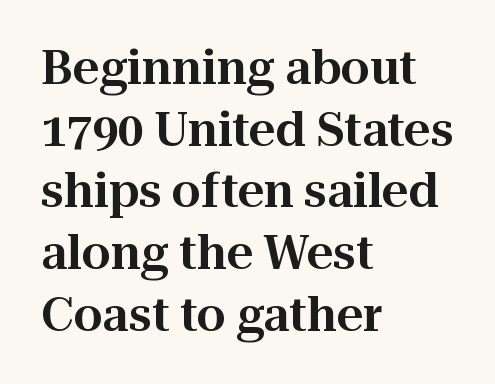
{"serif": "yes", "italic": "no", "width": "normal", "stroke_contrast": "high", "x_height": "medium", "monospaced": "no", "underline": "no", "align": "left", "line_spacing": "normal", "line_spacing_ratio": 1.34, "letter_spacing": "normal", "letter_spacing_em": 0.0, "glyph_px": 46}
